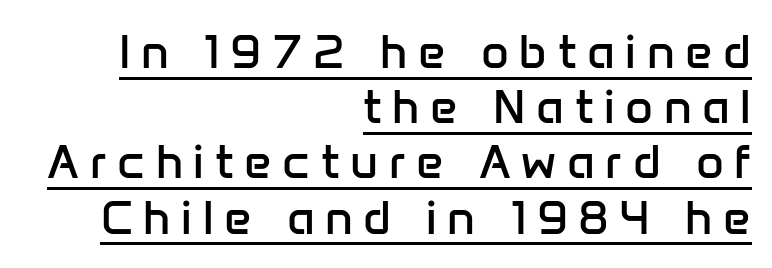
Check where the strokes stop: nothing finishes them off — pure sans. The designer dialed line spacing down below the default. The letters advance in unequal steps, a hallmark of proportional type. When letters stand straight like this, we call the style roman or upright.
